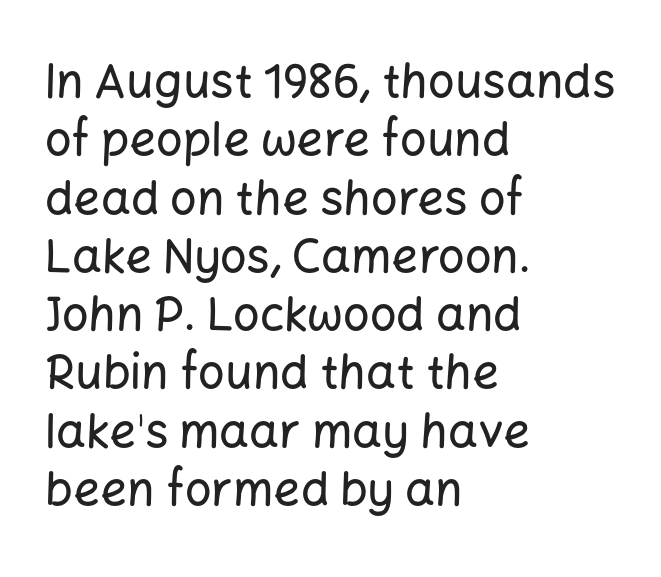
Q: Is the text italic (slanted)? A: No, it is upright.
Q: Is the typeface a serif or a sans-serif typeface? A: Sans-serif.
Q: Is the text underlined? A: No.
Q: How is the paragraph aligned? A: Left-aligned.
Q: Is the spacing between letters normal or unusually wide? A: Normal.
Q: Width (condensed, normal, or wide)? A: Normal.
Q: Stroke contrast? A: Low.
Q: x-height? A: Medium.
Q: Monospaced? A: No.
